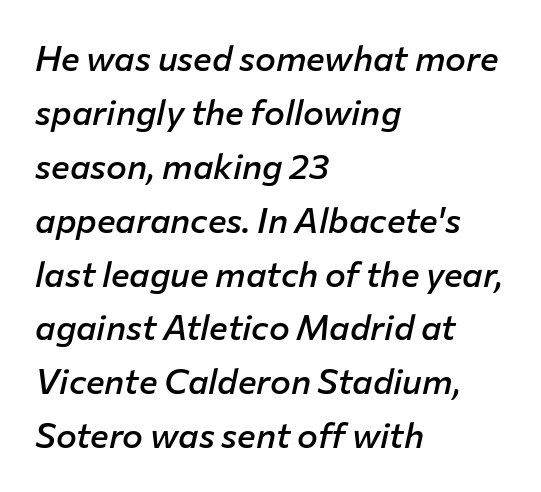
Q: Is the text bold? A: Semi-bold.
Q: Is the text italic (slanted)? A: Yes, it leans right by about 12 degrees.
Q: Is the text underlined? A: No.
Q: How is the paragraph aligned? A: Left-aligned.
Q: Is the spacing between letters normal or unusually wide? A: Normal.
Q: Is the spacing between lines tight, normal or loose? A: Normal.
Q: Width (condensed, normal, or wide)? A: Normal.
Q: Stroke contrast? A: Low.
Q: x-height? A: Medium.
Q: Monospaced? A: No.
